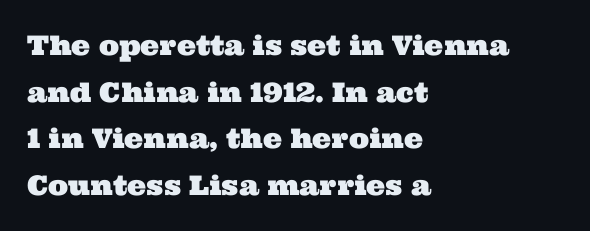
Q: Is the text underlined? A: No.
Q: How is the paragraph aligned? A: Left-aligned.
Q: Is the spacing between letters normal or unusually wide? A: Normal.
